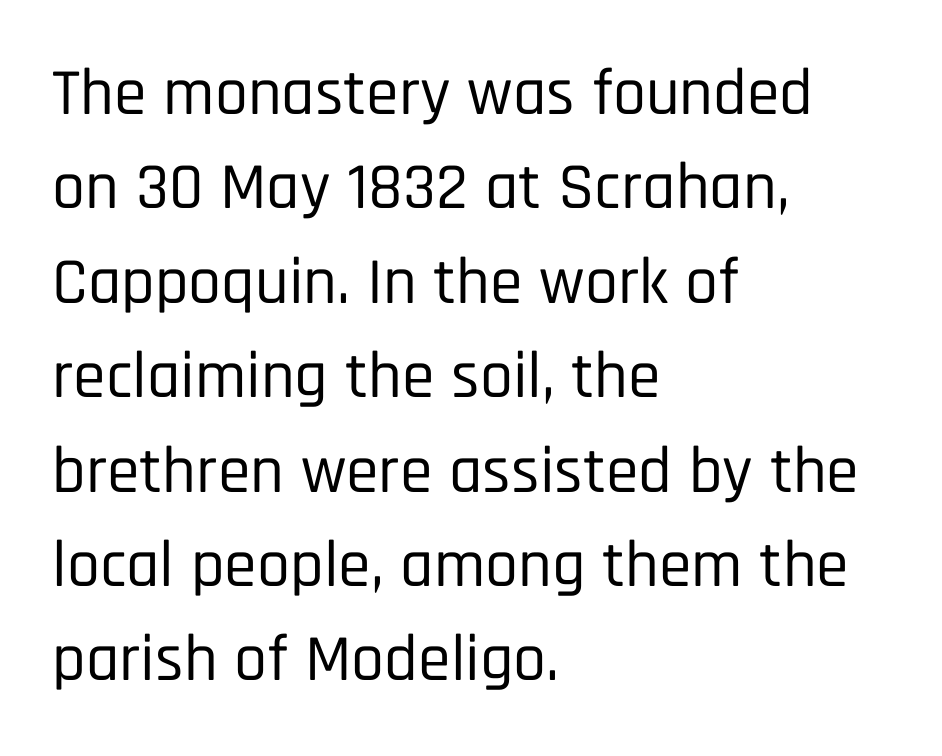
Descenders hang freely into open space. Posture: vertical. Do the characters align in a grid? No, the font is proportional. No feet cap the strokes, marking this as sans-serif type. These lines are set flush left with a ragged right edge. The passage shown has conventional tracking throughout.
